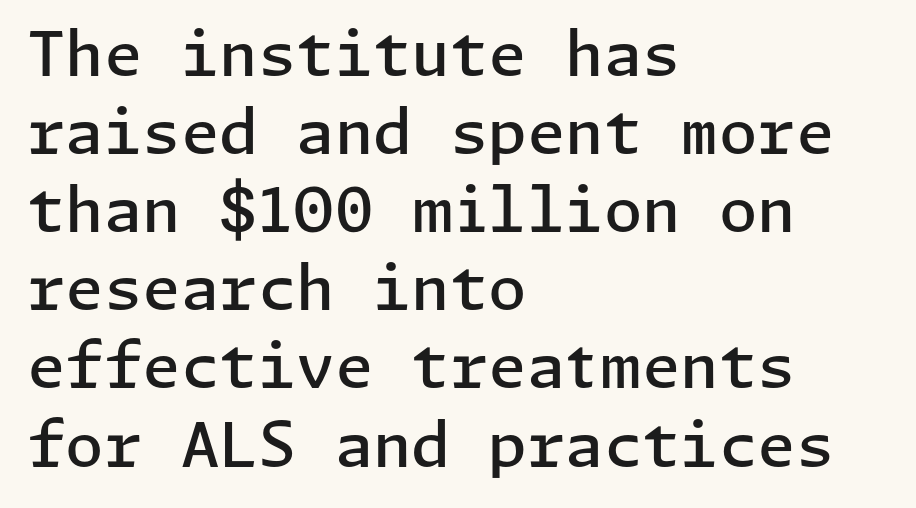
{"serif": "no", "italic": "no", "bold": "semi", "weight": "semibold", "width": "normal", "stroke_contrast": "low", "x_height": "medium", "underline": "no", "align": "left", "line_spacing": "normal", "line_spacing_ratio": 1.26, "letter_spacing": "normal", "letter_spacing_em": 0.0, "glyph_px": 62}
